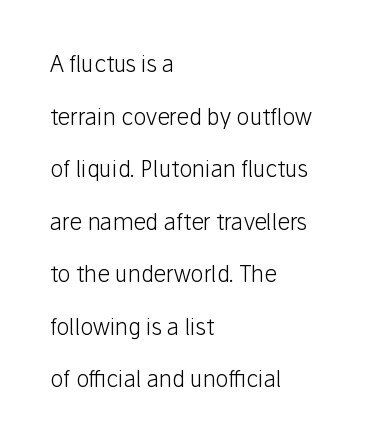
Q: Is the text bold? A: No.
Q: Is the text italic (slanted)? A: No, it is upright.
Q: Is the text underlined? A: No.
Q: How is the paragraph aligned? A: Left-aligned.
Q: Is the spacing between letters normal or unusually wide? A: Normal.
Q: Is the spacing between lines tight, normal or loose? A: Loose.
